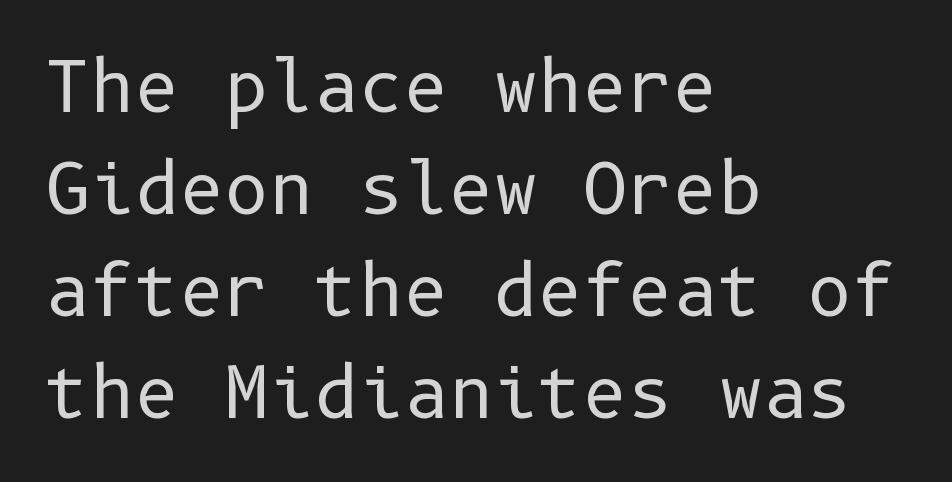
Q: Is the text bold? A: No.
Q: Is the text italic (slanted)? A: No, it is upright.
Q: Is the typeface a serif or a sans-serif typeface? A: Sans-serif.
Q: Is the text underlined? A: No.
Q: How is the paragraph aligned? A: Left-aligned.
Q: Is the spacing between letters normal or unusually wide? A: Normal.
Q: Is the spacing between lines tight, normal or loose? A: Normal.
Q: Width (condensed, normal, or wide)? A: Normal.
Q: Stroke contrast? A: Low.
Q: x-height? A: Medium.
